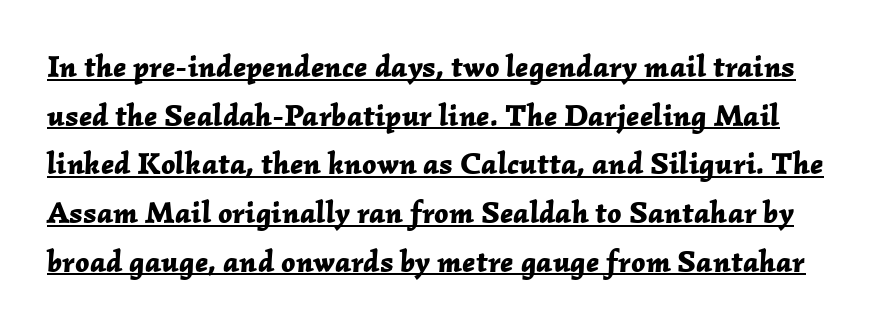
Q: Is the text bold? A: Yes.
Q: Is the text italic (slanted)? A: Yes, it leans right by about 2 degrees.
Q: Is the text underlined? A: Yes.
Q: Is the spacing between letters normal or unusually wide? A: Normal.
Q: Is the spacing between lines tight, normal or loose? A: Normal.
Q: Width (condensed, normal, or wide)? A: Normal.
Q: Stroke contrast? A: Low.
Q: x-height? A: Medium.
Q: Monospaced? A: No.
